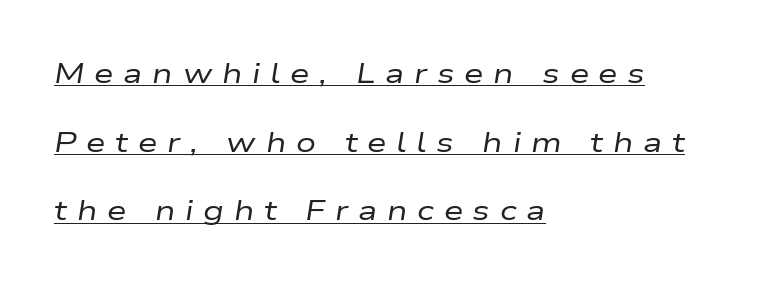
The passage is arranged the way most books set body copy — flush left. Tracking value appears strongly positive — letters spread wide. This block would shrink considerably if given ordinary leading; it's expanded now. The letters look calm and open, with moderate or lighter stems. The glyphs look as if they've been sheared to an angle. Emphasis is given by a line drawn under the lettering.
